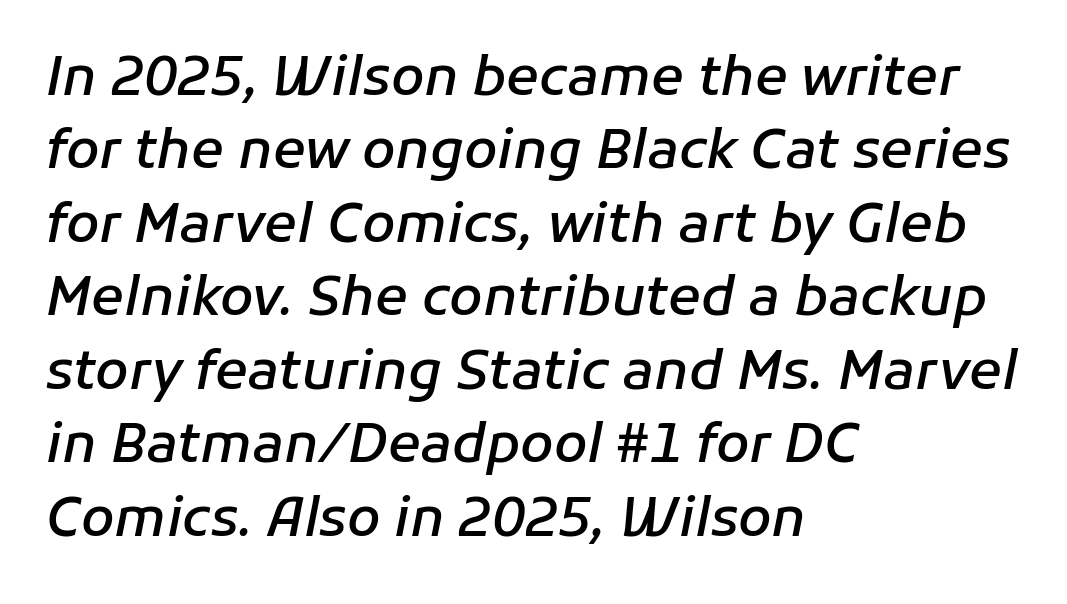
Q: Is the text bold? A: Semi-bold.
Q: Is the text italic (slanted)? A: Yes, it leans right by about 11 degrees.
Q: Is the text underlined? A: No.
Q: How is the paragraph aligned? A: Left-aligned.
Q: Is the spacing between letters normal or unusually wide? A: Normal.
Q: Is the spacing between lines tight, normal or loose? A: Normal.
Q: Width (condensed, normal, or wide)? A: Normal.
Q: Stroke contrast? A: Low.
Q: x-height? A: Medium.
Q: Monospaced? A: No.
